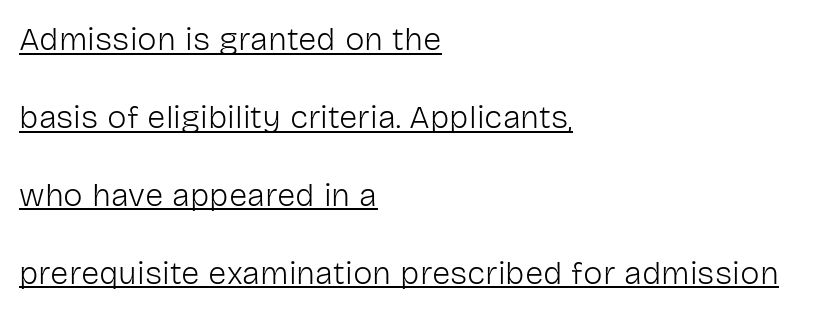
The image shows 33 px light sans-serif type, upright; set left-aligned, loose line spacing (2.36x), normal letter spacing, underlined; low stroke contrast and a medium x-height.
